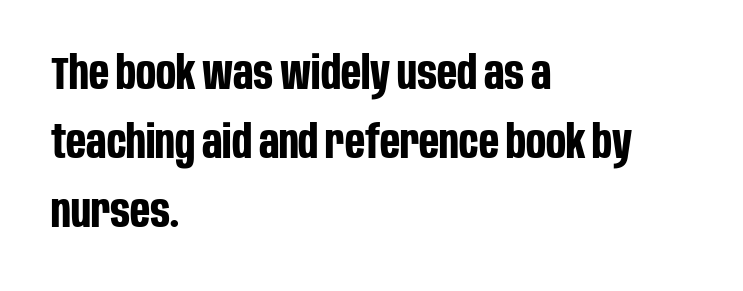
Q: Is the text bold? A: Yes.
Q: Is the text italic (slanted)? A: No, it is upright.
Q: Is the typeface a serif or a sans-serif typeface? A: Sans-serif.
Q: Is the text underlined? A: No.
Q: How is the paragraph aligned? A: Left-aligned.
Q: Is the spacing between letters normal or unusually wide? A: Normal.
Q: Is the spacing between lines tight, normal or loose? A: Normal.
Q: Width (condensed, normal, or wide)? A: Condensed.
Q: Stroke contrast? A: Low.
Q: x-height? A: Large.
Q: Monospaced? A: No.
